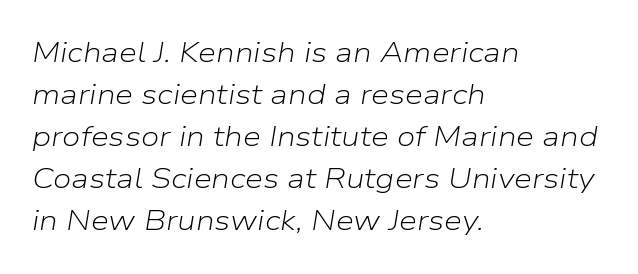
{"italic": "yes", "lean": "right", "slant_degrees": 9, "bold": "no", "weight": "light", "width": "normal", "stroke_contrast": "low", "x_height": "medium", "monospaced": "no", "underline": "no", "align": "left", "line_spacing": "normal", "line_spacing_ratio": 1.45, "letter_spacing": "normal", "letter_spacing_em": 0.0, "glyph_px": 29}
